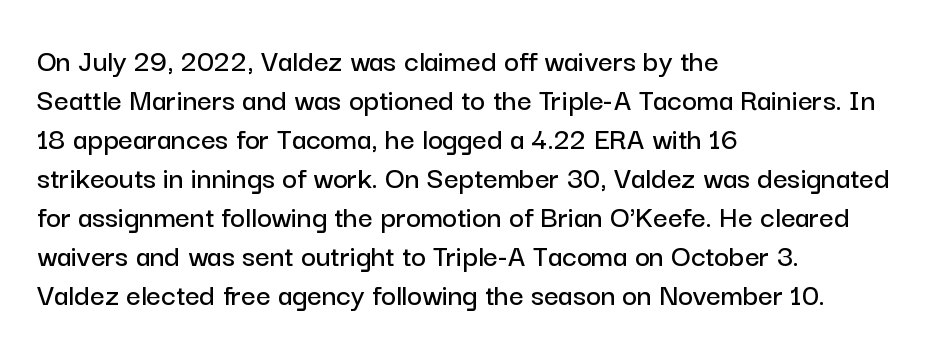
The passage shown is typed in a proportional face where columns would drift. Italic: no, the glyphs are upright roman. Lines of text with bare space underneath. Compared with a centered layout, this one pins lines to the left instead. Nothing sits at the stroke ends, so this counts as sans-serif. The rendering keeps characters at their native spacing.
